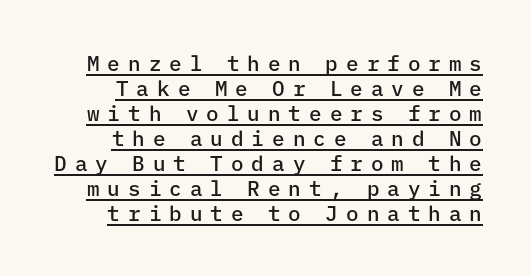
Honestly, the letter spacing is so wide it's the main thing you notice. Style check: upright. Underline: present. The font is running at a semibold setting, under full bold.
